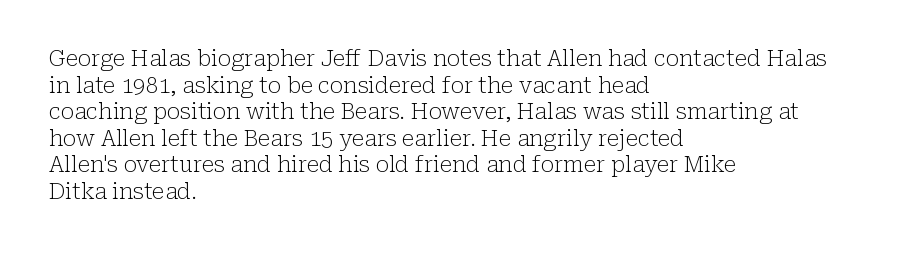
The face used here is rendered with its standard letterfit. The rag falls on the right side of this text block. The typeface has the unassuming heft of standard copy or less. Italic: no, the glyphs are upright roman.
